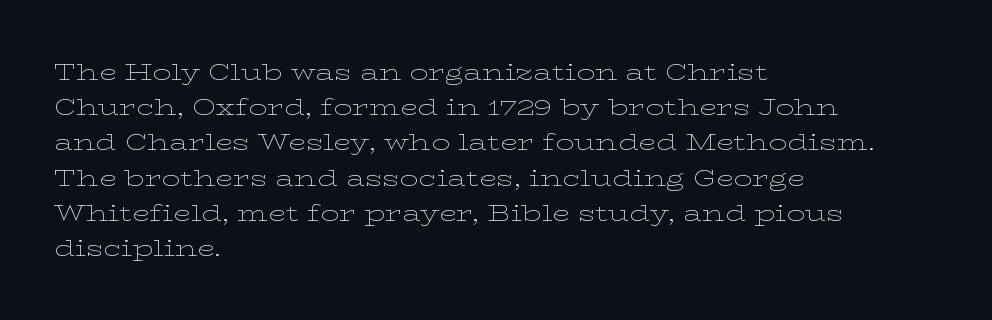
{"italic": "no", "bold": "no", "underline": "no", "align": "left", "line_spacing": "normal", "line_spacing_ratio": 1.53, "letter_spacing": "normal", "letter_spacing_em": 0.0, "glyph_px": 23}
